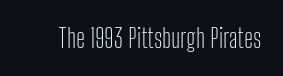
{"italic": "no", "bold": "no", "underline": "no", "letter_spacing": "normal", "letter_spacing_em": 0.0, "glyph_px": 26}
